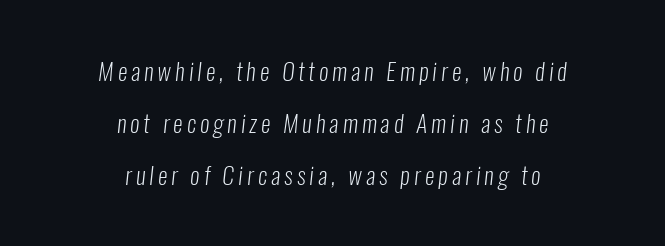
The image shows 24 px text type; set centered, loose line spacing (2.16x), not underlined.
